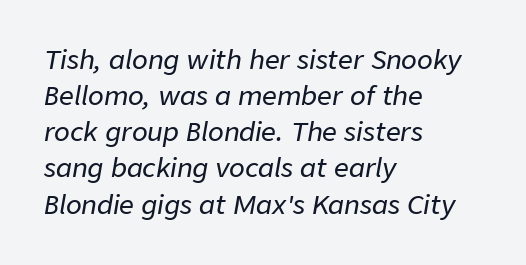
Q: Is the text italic (slanted)? A: Yes, it leans right by about 9 degrees.
Q: Is the text underlined? A: No.
Q: How is the paragraph aligned? A: Left-aligned.
Q: Is the spacing between letters normal or unusually wide? A: Normal.
Q: Is the spacing between lines tight, normal or loose? A: Normal.
